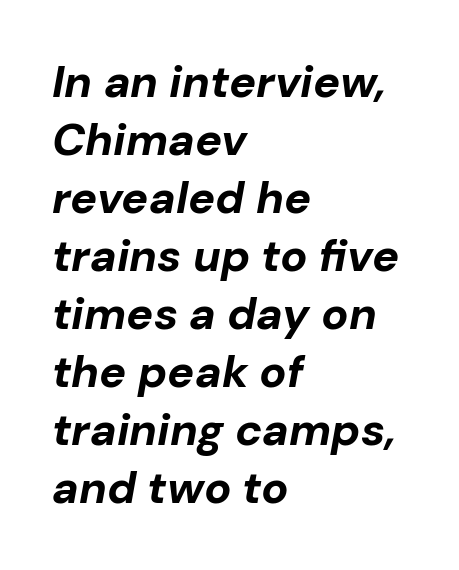
Q: Is the text bold? A: Yes.
Q: Is the text italic (slanted)? A: Yes, it leans right by about 10 degrees.
Q: Is the text underlined? A: No.
Q: How is the paragraph aligned? A: Left-aligned.
Q: Is the spacing between letters normal or unusually wide? A: Normal.
Q: Is the spacing between lines tight, normal or loose? A: Normal.
Q: Width (condensed, normal, or wide)? A: Normal.
Q: Stroke contrast? A: Low.
Q: x-height? A: Medium.
Q: Monospaced? A: No.
